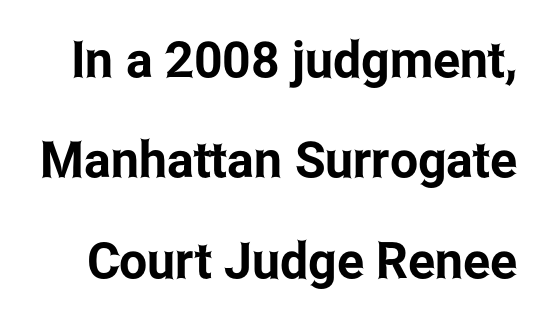
Q: Is the text italic (slanted)? A: No, it is upright.
Q: Is the typeface a serif or a sans-serif typeface? A: Sans-serif.
Q: Is the text underlined? A: No.
Q: Is the spacing between letters normal or unusually wide? A: Normal.
Q: Is the spacing between lines tight, normal or loose? A: Loose.
Q: Width (condensed, normal, or wide)? A: Condensed.
Q: Stroke contrast? A: Low.
Q: x-height? A: Medium.
Q: Monospaced? A: No.
